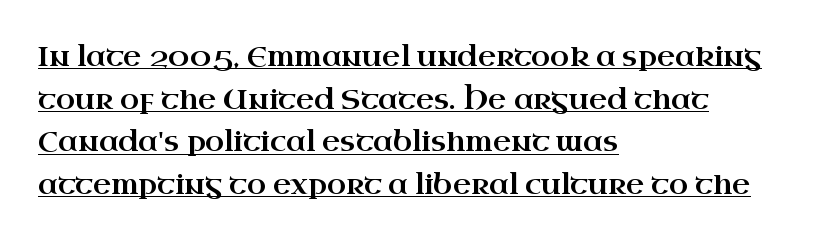
{"serif": "yes", "italic": "no", "width": "wide", "stroke_contrast": "high", "x_height": "small", "monospaced": "no", "underline": "yes", "align": "left", "line_spacing": "normal", "line_spacing_ratio": 1.52, "letter_spacing": "normal", "letter_spacing_em": 0.0, "glyph_px": 28}
